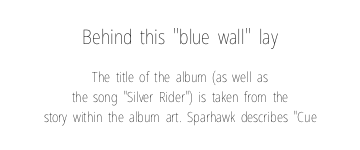
Q: Is the text bold? A: No.
Q: Is the text italic (slanted)? A: No, it is upright.
Q: Is the text underlined? A: No.
Q: How is the paragraph aligned? A: Centered.
Q: Is the spacing between letters normal or unusually wide? A: Normal.
Q: Is the spacing between lines tight, normal or loose? A: Normal.
Q: Which block of text is set in a larger size, the first (top) or the second (bottom)? A: The first (top) one.
